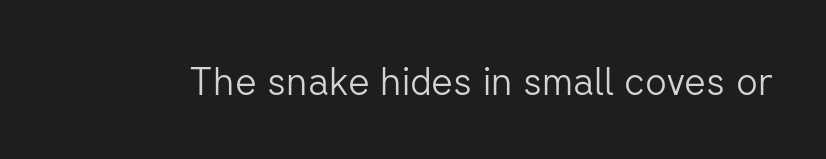
{"serif": "no", "italic": "no", "bold": "no", "weight": "light", "width": "normal", "stroke_contrast": "low", "x_height": "medium", "monospaced": "no", "underline": "no", "letter_spacing": "normal", "letter_spacing_em": 0.0, "glyph_px": 38}
